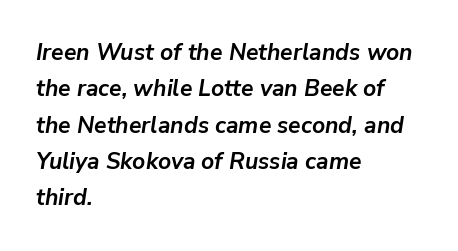
Descenders hang freely into open space. Compared with a centered layout, this one pins lines to the left instead. What stands out about the letter spacing? Nothing — it is the standard amount. Yep, that's italic — everything's leaning.
